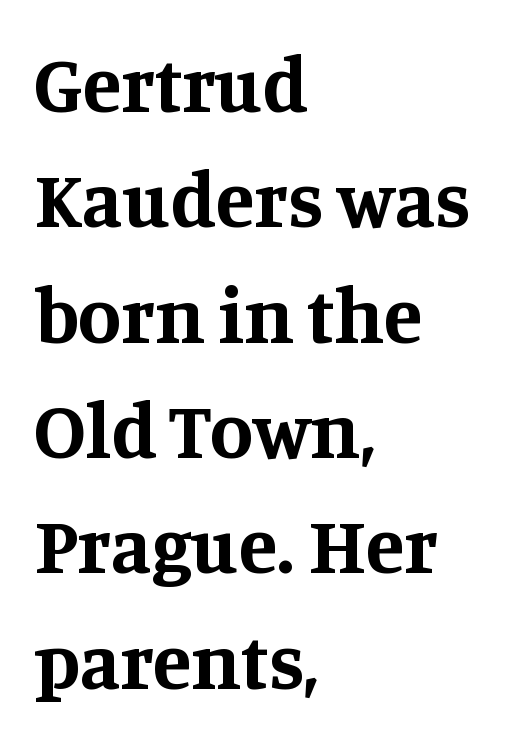
The image shows 79 px bold serif type, upright; set left-aligned, normal line spacing (1.46x), normal letter spacing, not underlined; medium stroke contrast and a large x-height.
